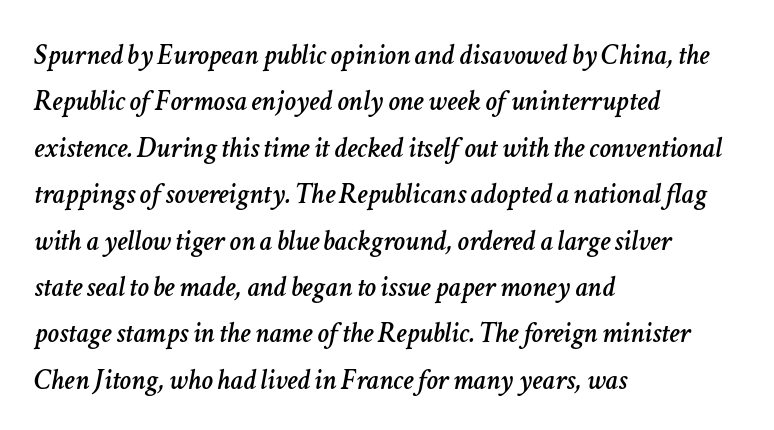
{"italic": "yes", "lean": "right", "slant_degrees": 11, "width": "normal", "stroke_contrast": "low", "x_height": "medium", "monospaced": "no", "underline": "no", "align": "left", "line_spacing": "normal", "line_spacing_ratio": 1.6, "letter_spacing": "normal", "letter_spacing_em": 0.0, "glyph_px": 29}
